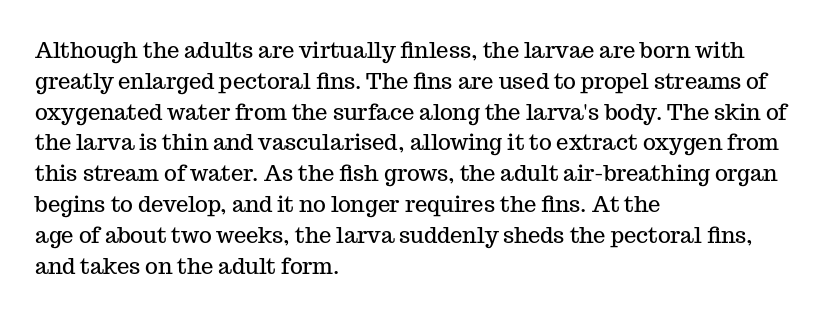
{"italic": "no", "underline": "no", "align": "left", "line_spacing": "normal", "line_spacing_ratio": 1.4, "letter_spacing": "normal", "letter_spacing_em": 0.0, "glyph_px": 22}
